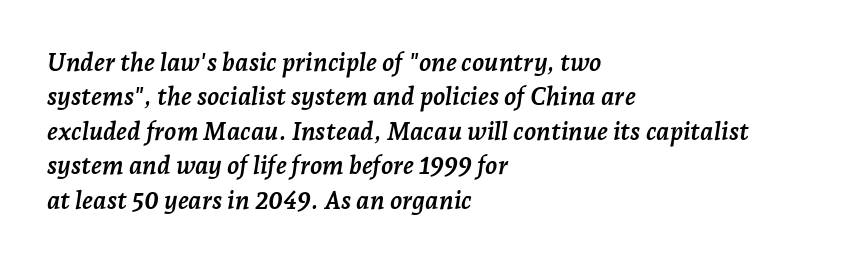
{"italic": "yes", "lean": "right", "slant_degrees": 7, "bold": "yes", "underline": "no", "align": "left", "line_spacing": "normal", "line_spacing_ratio": 1.38, "letter_spacing": "normal", "letter_spacing_em": 0.0, "glyph_px": 25}
